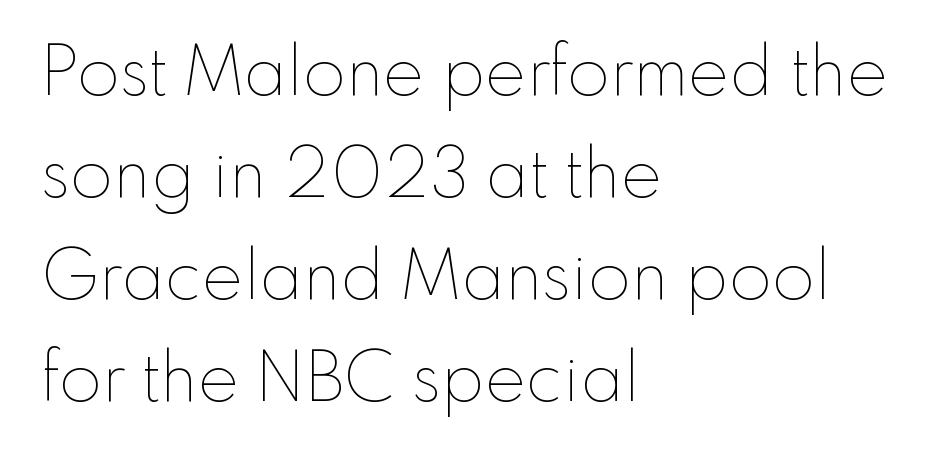
{"italic": "no", "bold": "no", "weight": "thin", "width": "normal", "stroke_contrast": "low", "x_height": "small", "monospaced": "no", "underline": "no", "align": "left", "line_spacing": "normal", "line_spacing_ratio": 1.48, "letter_spacing": "normal", "letter_spacing_em": 0.0, "glyph_px": 69}
